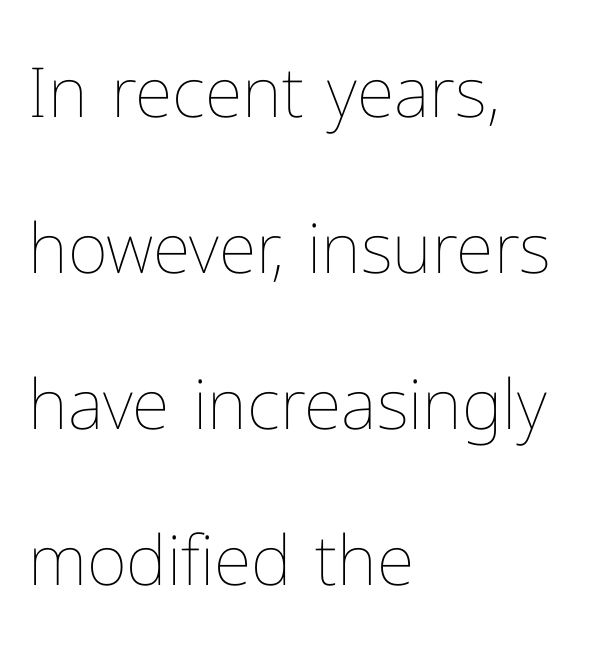
The rendering uses natural spacing where letterforms have individual widths. This block would shrink considerably if given ordinary leading; it's expanded now. Any mark beneath the type? The region is blank. Default kerning and tracking; the words read as compact shapes. Heft: none added — not bold. Quick note: not italic, upright.
